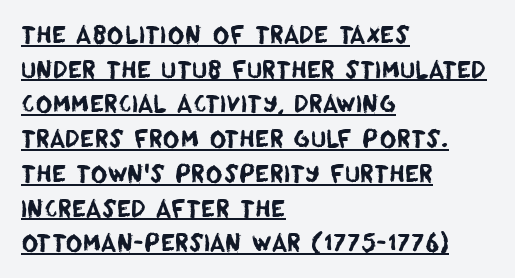
Q: Is the text underlined? A: Yes.
Q: How is the paragraph aligned? A: Left-aligned.
Q: Is the spacing between letters normal or unusually wide? A: Normal.
Q: Is the spacing between lines tight, normal or loose? A: Normal.
